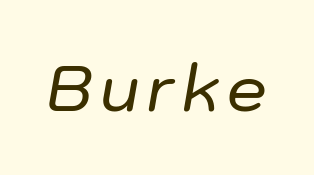
{"italic": "yes", "lean": "right", "slant_degrees": 10, "width": "normal", "stroke_contrast": "low", "x_height": "medium", "monospaced": "no", "underline": "no", "glyph_px": 63}
